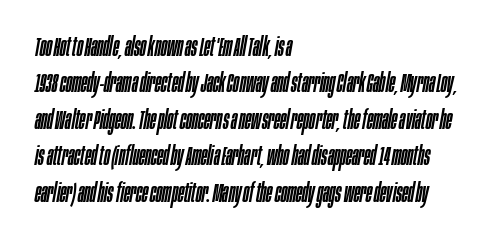
Rows of type keep a routine distance in the vertical direction. Tall strokes in this sample are angled rather than plumb. The tracking reads as untouched default to a designer's eye. The specimen omits any rule beneath the text block's lines.
